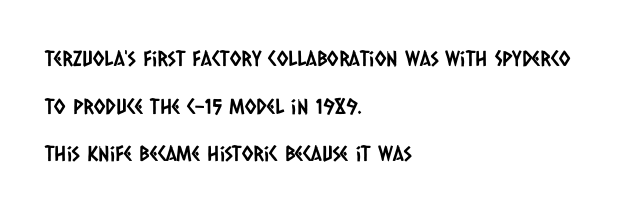
These lines keep a tight, regular rhythm from letter to letter. The strip under each line holds only bare page. What's the leading like? Stretched, with rows far apart. The ragged edge is on the right, which tells us the setting is flush left.
